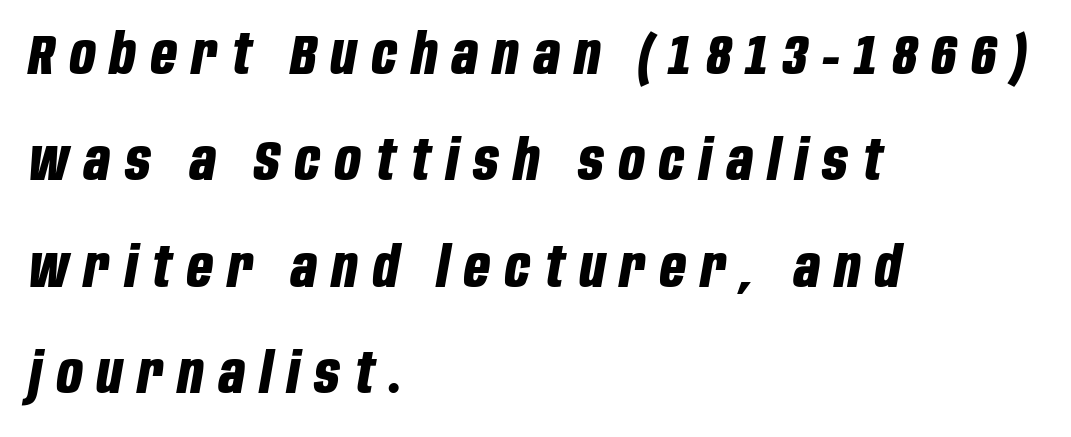
Unmarked baselines from the first word to the last. Heft: maximum for text — a bold. Character widths vary here, with narrow letters taking less room than wide ones. How are the letters spaced? Widely, with obvious added tracking. The axis of the letterforms is tilted away from vertical.
